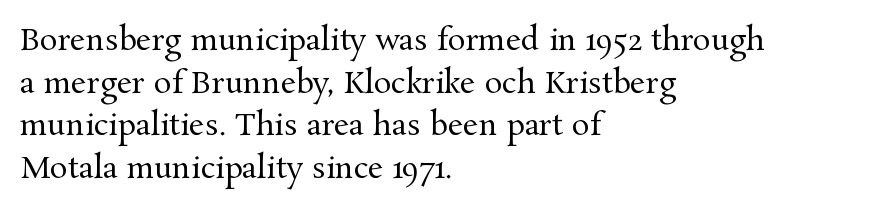
Q: Is the text bold? A: No.
Q: Is the text italic (slanted)? A: No, it is upright.
Q: Is the typeface a serif or a sans-serif typeface? A: Serif.
Q: Is the text underlined? A: No.
Q: How is the paragraph aligned? A: Left-aligned.
Q: Is the spacing between letters normal or unusually wide? A: Normal.
Q: Is the spacing between lines tight, normal or loose? A: Normal.
Q: Width (condensed, normal, or wide)? A: Normal.
Q: Stroke contrast? A: Medium.
Q: x-height? A: Medium.
Q: Monospaced? A: No.
